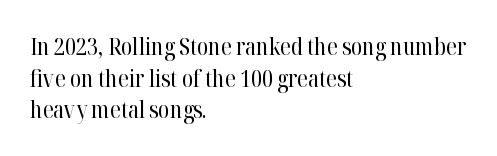
{"italic": "no", "bold": "no", "underline": "no", "align": "left", "line_spacing": "normal", "line_spacing_ratio": 1.37, "letter_spacing": "normal", "letter_spacing_em": 0.0, "glyph_px": 23}
